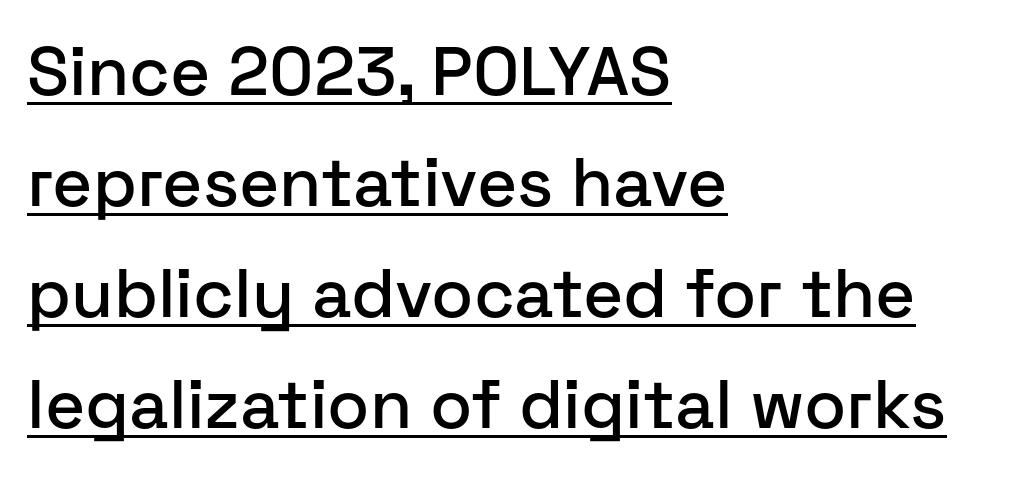
These lines keep a tight, regular rhythm from letter to letter. Is the block centered? No — it sits flush against the left margin. The letters stand straight up with perfectly vertical stems. You could not count columns in this text — the font is proportionally spaced.
